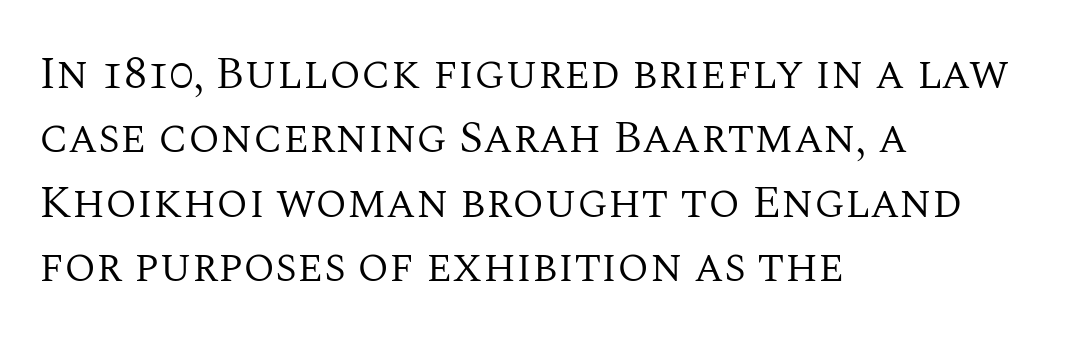
Line starts are locked; line ends wander. This sample has the flowing, uneven cadence of proportional lettering. The typeface has the unassuming heft of standard copy or less. Has an underline been added? It has not. Summary of vertical rhythm: regular, with standard interline spacing.
